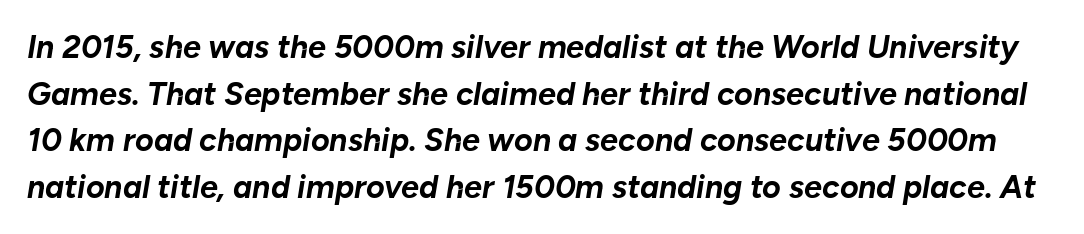
The image shows 32 px bold type, italic (leaning right); set normal line spacing (1.46x), normal letter spacing, not underlined; low stroke contrast and a medium x-height.
